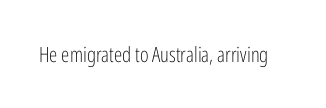
Q: Is the text bold? A: No.
Q: Is the text italic (slanted)? A: No, it is upright.
Q: Is the text underlined? A: No.
Q: Is the spacing between letters normal or unusually wide? A: Normal.
